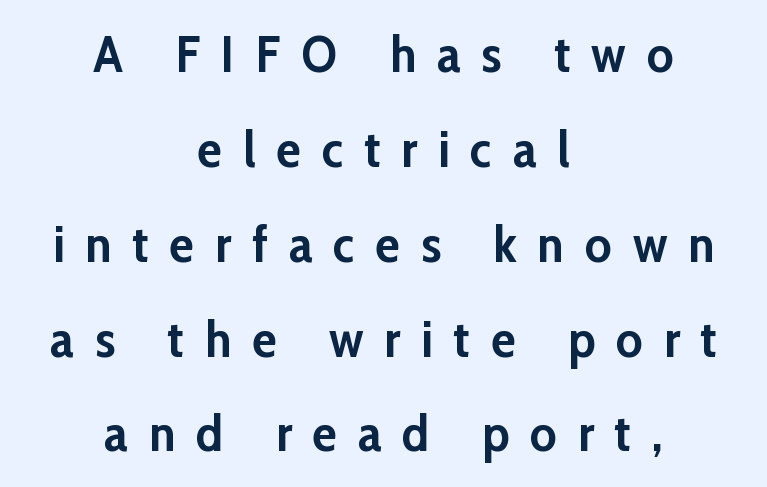
Pretty heavy lettering here — definitely bold. Note the varied advance widths — an 'i' is clearly narrower than an 'm'. The glyphs in this specimen are sans serif. Compared with a flush-left layout, this one balances lines on the center instead.
